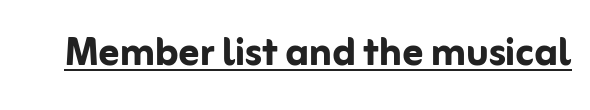
Q: Is the text bold? A: Yes.
Q: Is the text italic (slanted)? A: No, it is upright.
Q: Is the typeface a serif or a sans-serif typeface? A: Sans-serif.
Q: Is the text underlined? A: Yes.
Q: Is the spacing between letters normal or unusually wide? A: Normal.
Q: Width (condensed, normal, or wide)? A: Normal.
Q: Stroke contrast? A: Low.
Q: x-height? A: Medium.
Q: Monospaced? A: No.
